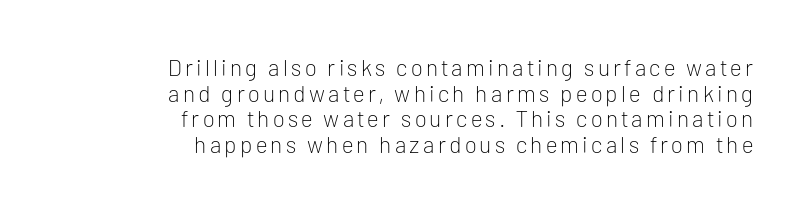
Italic? Not at all — the glyphs are vertical. Check under the words: just untouched page. How would I describe the line gaps? Narrow and economical. These lines are set flush right with a ragged left edge. Each stroke keeps to a modest, everyday thickness or less.
